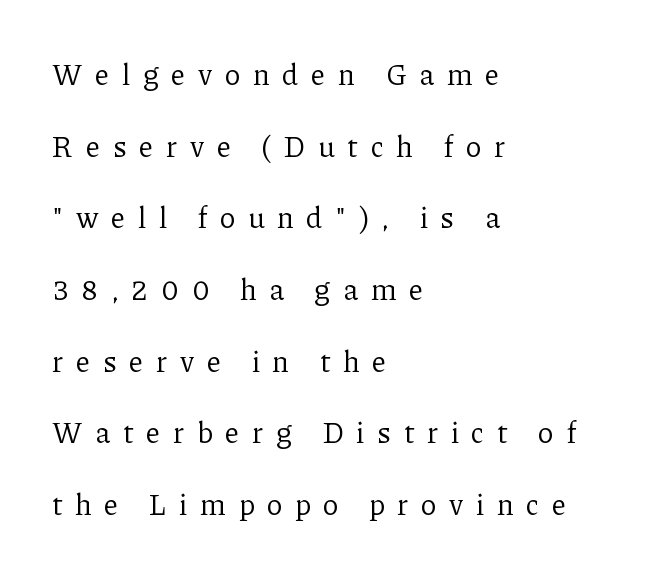
There is plenty of visible air inserted between adjacent glyphs. The lines are spread far apart with generous leading. A typesetter would call this proportional, since set widths differ per character. Glance below the letters and you will spot only blank space.
